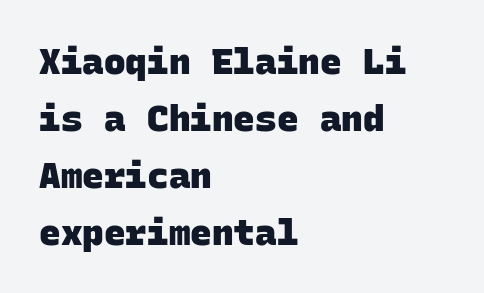
Q: Is the text bold? A: Yes.
Q: Is the typeface a serif or a sans-serif typeface? A: Sans-serif.
Q: Is the text underlined? A: No.
Q: How is the paragraph aligned? A: Left-aligned.
Q: Is the spacing between letters normal or unusually wide? A: Normal.
Q: Is the spacing between lines tight, normal or loose? A: Normal.
Q: Width (condensed, normal, or wide)? A: Normal.
Q: Stroke contrast? A: Low.
Q: x-height? A: Large.
Q: Monospaced? A: Yes.
